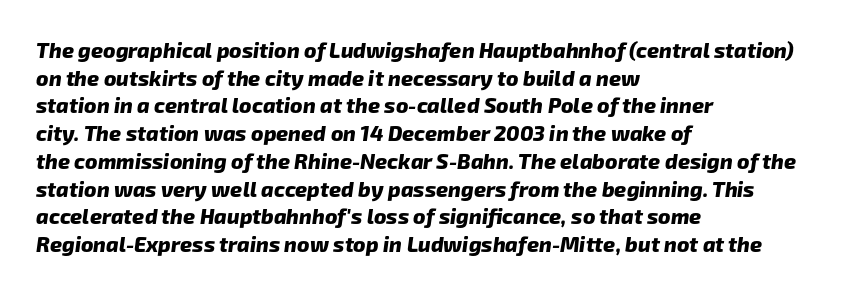
Summary of vertical rhythm: regular, with standard interline spacing. The tracking reads as untouched default to a designer's eye. The baseline area is clear. I'd describe the lettering as bold — thick and assertive. Short and long lines alike share a common starting point at left.
